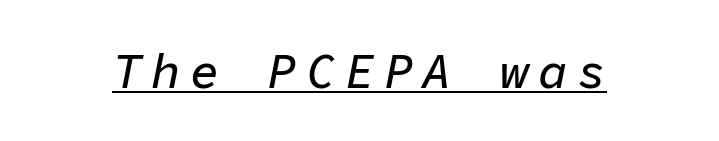
The image shows 49 px text type, italic (leaning right), monospaced; set underlined; low stroke contrast and a medium x-height.
